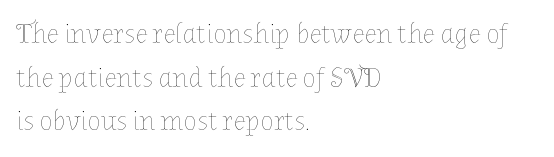
{"italic": "no", "bold": "no", "weight": "thin", "width": "normal", "stroke_contrast": "low", "x_height": "medium", "monospaced": "no", "underline": "no", "align": "left", "line_spacing": "normal", "line_spacing_ratio": 1.56, "letter_spacing": "normal", "letter_spacing_em": 0.0, "glyph_px": 28}
